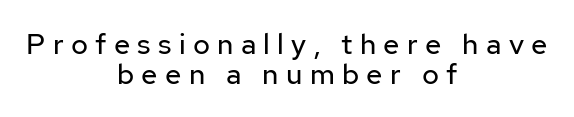
Does the leading feel generous? Not at all — it's pinched. Every character sits straight up, as roman type does. Unlike a traditional serif, this face leaves its strokes unadorned. Reading down the block, each line starts at a different indent, mirrored at its end. Glance below the letters and you will spot only blank space. Observe the wide spacing: letters keep a clear distance from each other.
